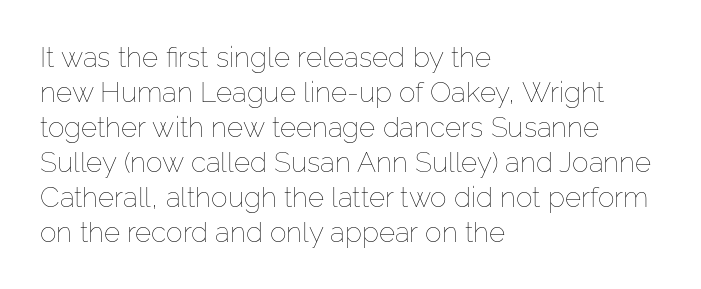
If you drew a line through each stem, it would be perfectly vertical. Inter-character spacing is left at the font's built-in metrics. A typesetter would call this leading conventional body-copy spacing. Which margin do the lines hug? The left one — the right edge is uneven. Vertical stems look standard width or narrower in stroke. Descenders are the only things crossing below the line.
